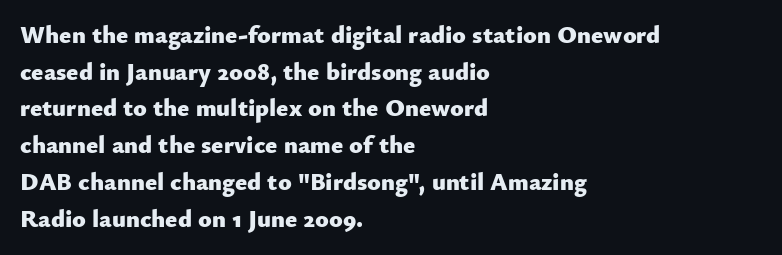
The image shows 25 px bold type, upright; set left-aligned, normal line spacing (1.47x), normal letter spacing, not underlined.
